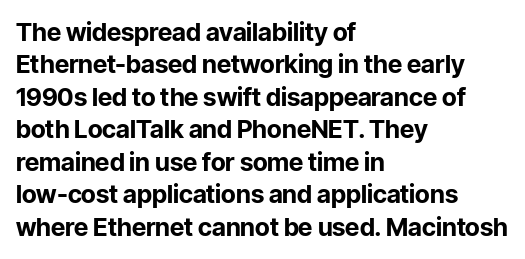
{"italic": "no", "bold": "yes", "underline": "no", "align": "left", "line_spacing": "normal", "line_spacing_ratio": 1.3, "letter_spacing": "normal", "letter_spacing_em": 0.0, "glyph_px": 25}
